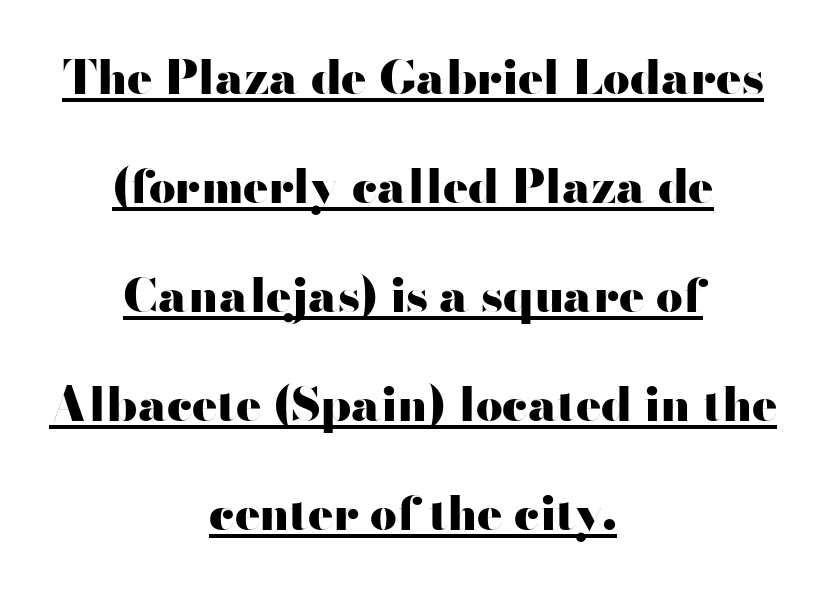
The font is running at its bold setting. A typesetter would label this face a sans. The compositor balanced each line on the midline. Compared with undecorated copy, this sample adds a rule below the words. Does extra space separate the letters? No, they use regular spacing. Posture: upright roman.
